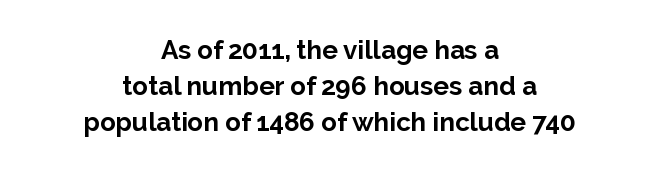
{"italic": "no", "bold": "yes", "underline": "no", "align": "center", "line_spacing": "normal", "line_spacing_ratio": 1.38, "letter_spacing": "normal", "letter_spacing_em": 0.0, "glyph_px": 26}
